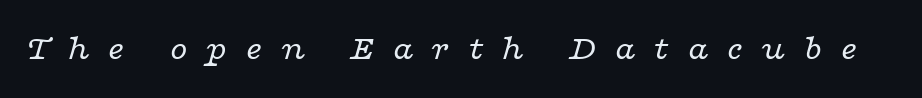
{"serif": "yes", "italic": "yes", "lean": "right", "slant_degrees": 16, "bold": "no", "weight": "regular", "width": "wide", "stroke_contrast": "low", "x_height": "medium", "monospaced": "no", "underline": "no", "letter_spacing": "wide", "letter_spacing_em": 0.48, "glyph_px": 36}
